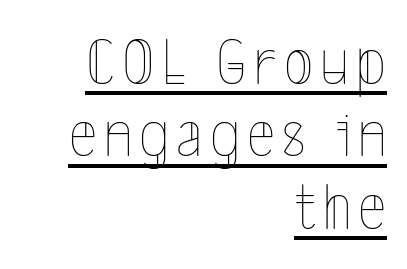
Students, observe: this is what under-led, compact text looks like. The compositor pushed each line to the right boundary. Check the space under the baseline: a stroke is drawn there. Looks like regular typesetting: each glyph gets only the width it needs. Rendered with straight, roman letterforms.
